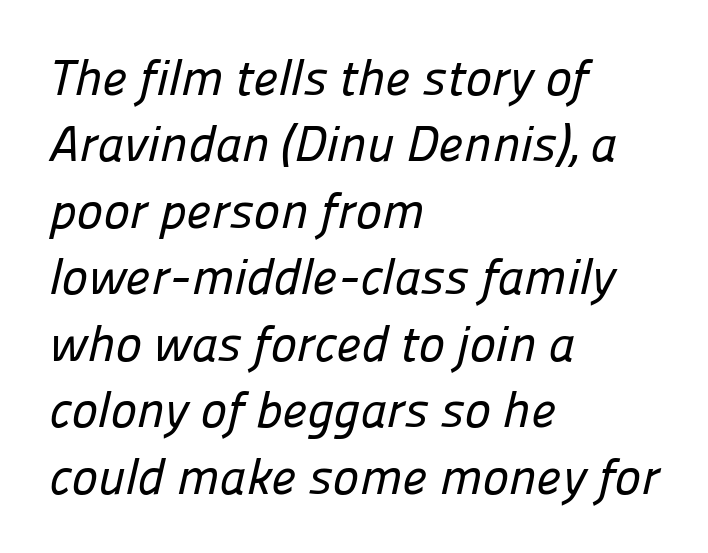
The image shows 50 px sans-serif type; set left-aligned, normal line spacing (1.33x), normal letter spacing, not underlined; low stroke contrast and a medium x-height.
